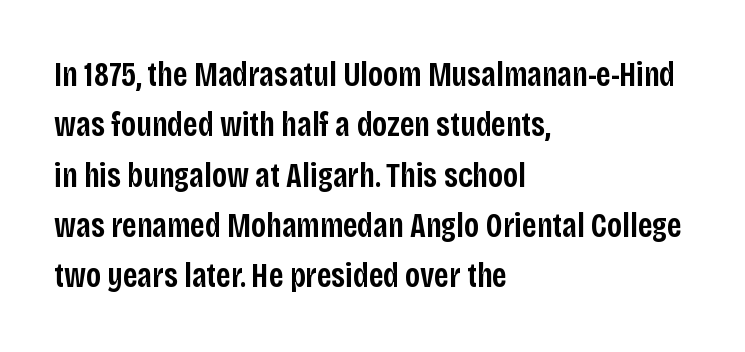
Q: Is the text bold? A: Semi-bold.
Q: Is the text italic (slanted)? A: No, it is upright.
Q: Is the typeface a serif or a sans-serif typeface? A: Sans-serif.
Q: Is the text underlined? A: No.
Q: How is the paragraph aligned? A: Left-aligned.
Q: Is the spacing between letters normal or unusually wide? A: Normal.
Q: Is the spacing between lines tight, normal or loose? A: Normal.
Q: Width (condensed, normal, or wide)? A: Condensed.
Q: Stroke contrast? A: Low.
Q: x-height? A: Large.
Q: Monospaced? A: No.
